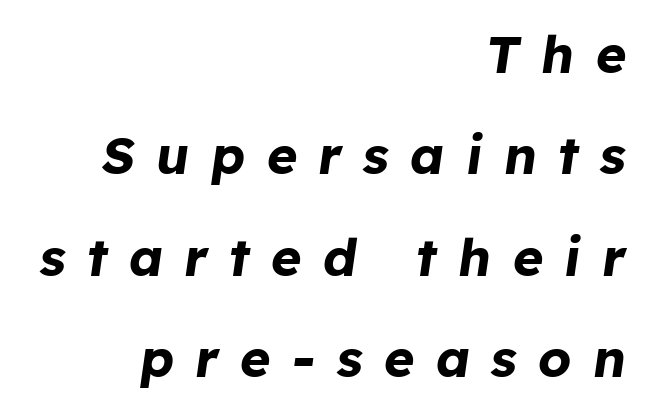
The image shows 52 px bold type, italic (leaning right); set right-aligned, loose line spacing (1.95x), unusually wide letter spacing (+0.41 em), not underlined; low stroke contrast and a medium x-height.
